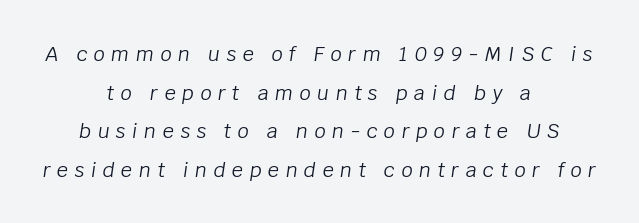
Q: Is the text bold? A: No.
Q: Is the text italic (slanted)? A: Yes, it leans right by about 8 degrees.
Q: Is the text underlined? A: No.
Q: How is the paragraph aligned? A: Centered.
Q: Is the spacing between letters normal or unusually wide? A: Unusually wide.
Q: Is the spacing between lines tight, normal or loose? A: Loose.
